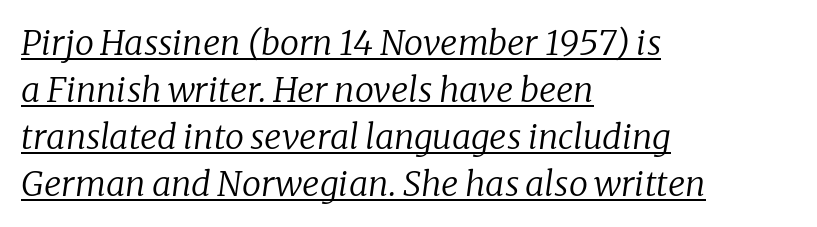
The image shows 34 px regular-weight serif type, italic (leaning right); set left-aligned, normal line spacing (1.38x), normal letter spacing, underlined; low stroke contrast and a medium x-height.
